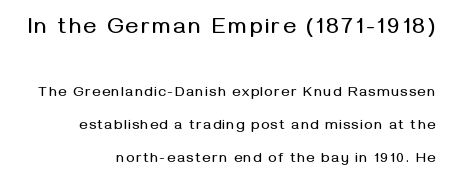
{"italic": "no", "underline": "no", "align": "right", "line_spacing": "loose", "line_spacing_ratio": 2.35, "larger_block": "first", "size_ratio": 1.57, "glyph_px": 22}
